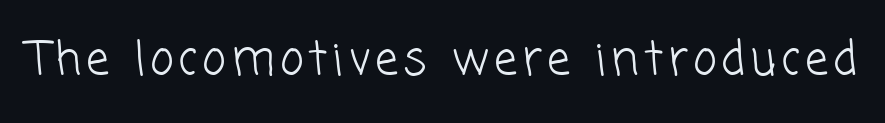
{"serif": "no", "bold": "no", "weight": "light", "width": "normal", "stroke_contrast": "low", "x_height": "medium", "monospaced": "no", "underline": "no", "glyph_px": 46}
